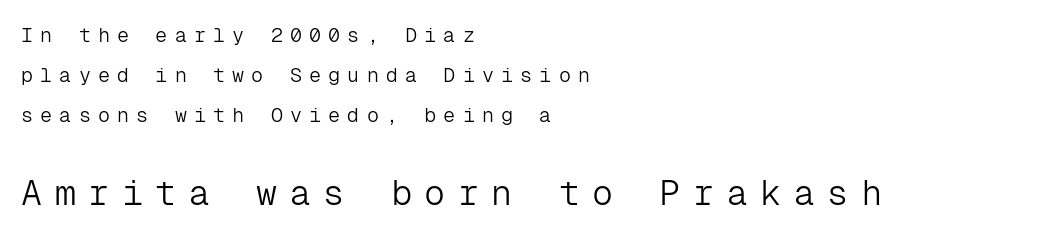
These lines are rendered in a fixed-pitch font. Observe the absence of serifs on each vertical stroke in this sample. Baseline-to-baseline distance is far greater than the letter height. Check the space under the baseline: it is left empty.
